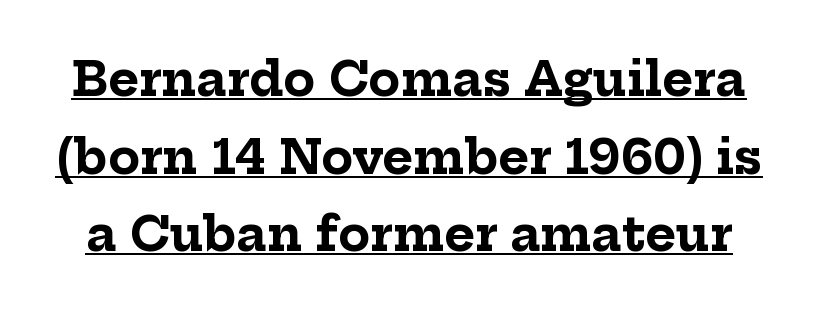
The image shows 47 px bold serif type, upright; set normal line spacing (1.65x), normal letter spacing, underlined; low stroke contrast and a medium x-height.
